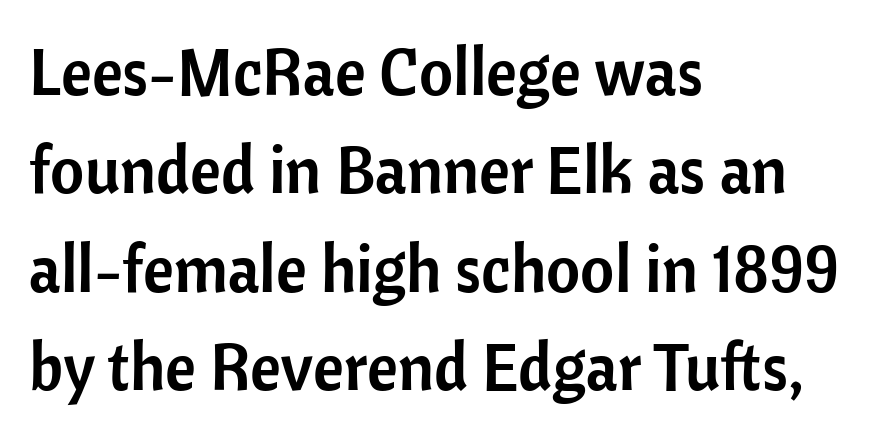
The image shows 66 px sans-serif type, upright; set left-aligned, normal line spacing (1.49x), normal letter spacing, not underlined; low stroke contrast and a medium x-height.
